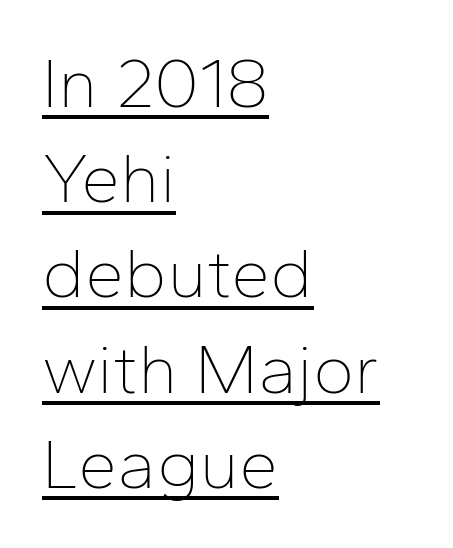
The letterforms sit shoulder to shoulder at normal distance. The face used here appears with an underline applied. These lines are composed in type without serifs. A typesetter would mark this as roman, not italic. Notice how the passage keeps a crisp vertical edge on the left only. Stem width sits at or under what a default text font uses.
